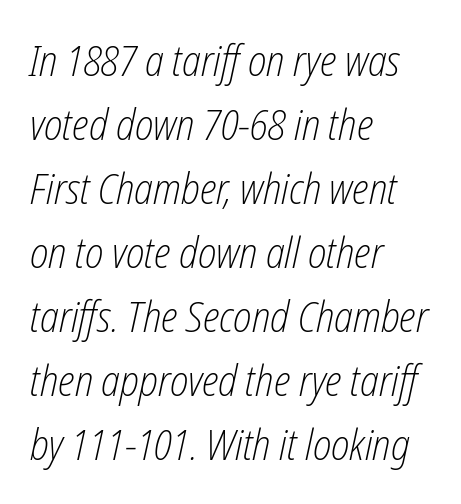
Q: Is the text bold? A: No.
Q: Is the text italic (slanted)? A: Yes, it leans right by about 12 degrees.
Q: Is the text underlined? A: No.
Q: How is the paragraph aligned? A: Left-aligned.
Q: Is the spacing between letters normal or unusually wide? A: Normal.
Q: Is the spacing between lines tight, normal or loose? A: Normal.
Q: Width (condensed, normal, or wide)? A: Condensed.
Q: Stroke contrast? A: Low.
Q: x-height? A: Medium.
Q: Monospaced? A: No.
